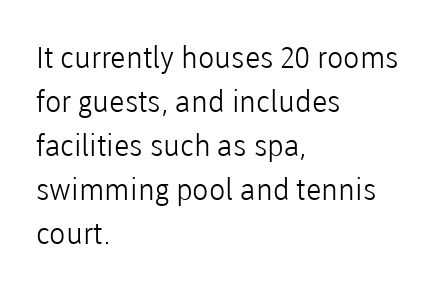
Q: Is the text bold? A: No.
Q: Is the text italic (slanted)? A: No, it is upright.
Q: Is the typeface a serif or a sans-serif typeface? A: Sans-serif.
Q: Is the text underlined? A: No.
Q: How is the paragraph aligned? A: Left-aligned.
Q: Is the spacing between letters normal or unusually wide? A: Normal.
Q: Is the spacing between lines tight, normal or loose? A: Normal.
Q: Width (condensed, normal, or wide)? A: Normal.
Q: Stroke contrast? A: Low.
Q: x-height? A: Medium.
Q: Monospaced? A: No.
